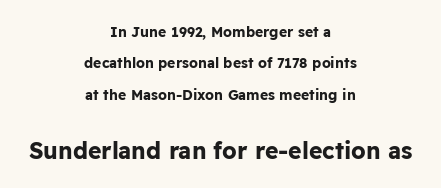
The image shows 23 px bold type, upright; set centered, loose line spacing (2.25x), normal letter spacing, not underlined; the second (bottom) block is 1.64x larger.
